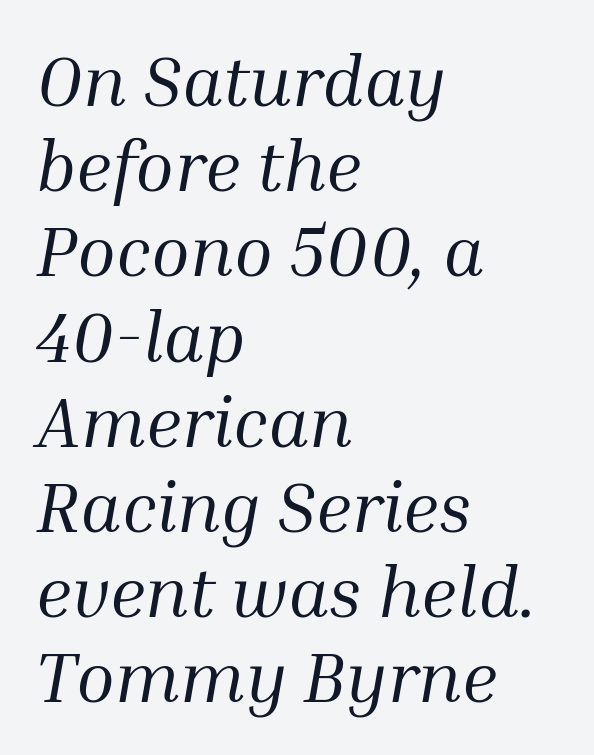
{"serif": "yes", "italic": "yes", "lean": "right", "slant_degrees": 10, "bold": "no", "weight": "regular", "width": "normal", "stroke_contrast": "medium", "x_height": "medium", "monospaced": "no", "underline": "no", "align": "left", "line_spacing_ratio": 1.2, "letter_spacing": "normal", "letter_spacing_em": 0.0, "glyph_px": 71}
